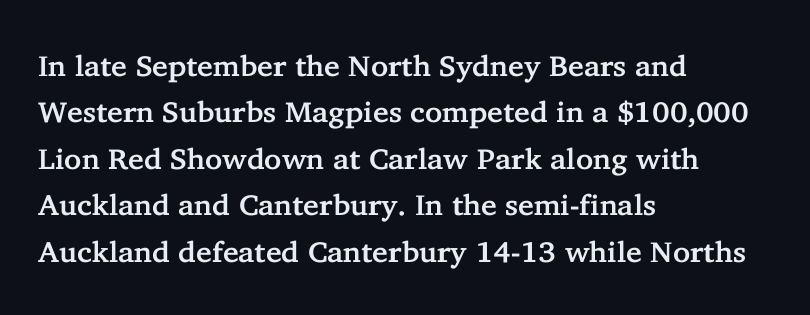
You can tell it's not italic because the verticals are truly vertical. Students, note that the glyphs here touch the page at normal intervals. Note the varied advance widths — an 'i' is clearly narrower than an 'm'. Compared with typical paragraphs, the rows here are spaced about the same. A clean baseline with only descenders dipping below it. Small tapered or slab feet sit at the stroke ends, so this counts as serif.
